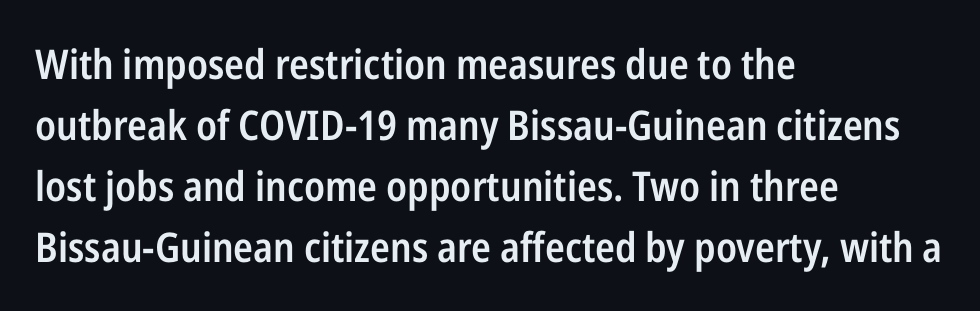
{"serif": "no", "italic": "no", "bold": "semi", "weight": "semibold", "width": "condensed", "stroke_contrast": "low", "x_height": "medium", "monospaced": "no", "underline": "no", "align": "left", "line_spacing": "normal", "line_spacing_ratio": 1.49, "letter_spacing": "normal", "letter_spacing_em": 0.0, "glyph_px": 41}
